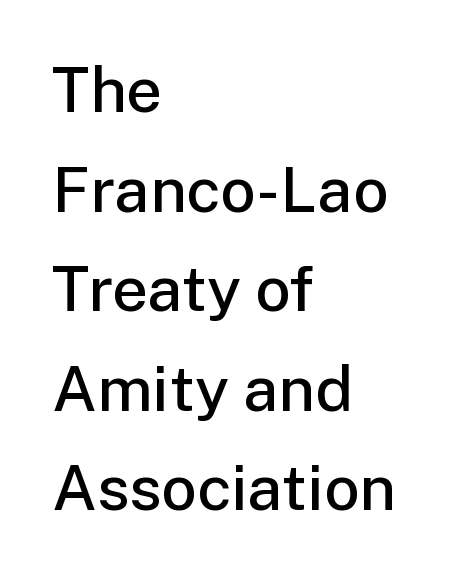
Q: Is the text bold? A: Semi-bold.
Q: Is the text italic (slanted)? A: No, it is upright.
Q: Is the typeface a serif or a sans-serif typeface? A: Sans-serif.
Q: Is the text underlined? A: No.
Q: How is the paragraph aligned? A: Left-aligned.
Q: Is the spacing between letters normal or unusually wide? A: Normal.
Q: Is the spacing between lines tight, normal or loose? A: Normal.
Q: Width (condensed, normal, or wide)? A: Normal.
Q: Stroke contrast? A: Low.
Q: x-height? A: Medium.
Q: Monospaced? A: No.
